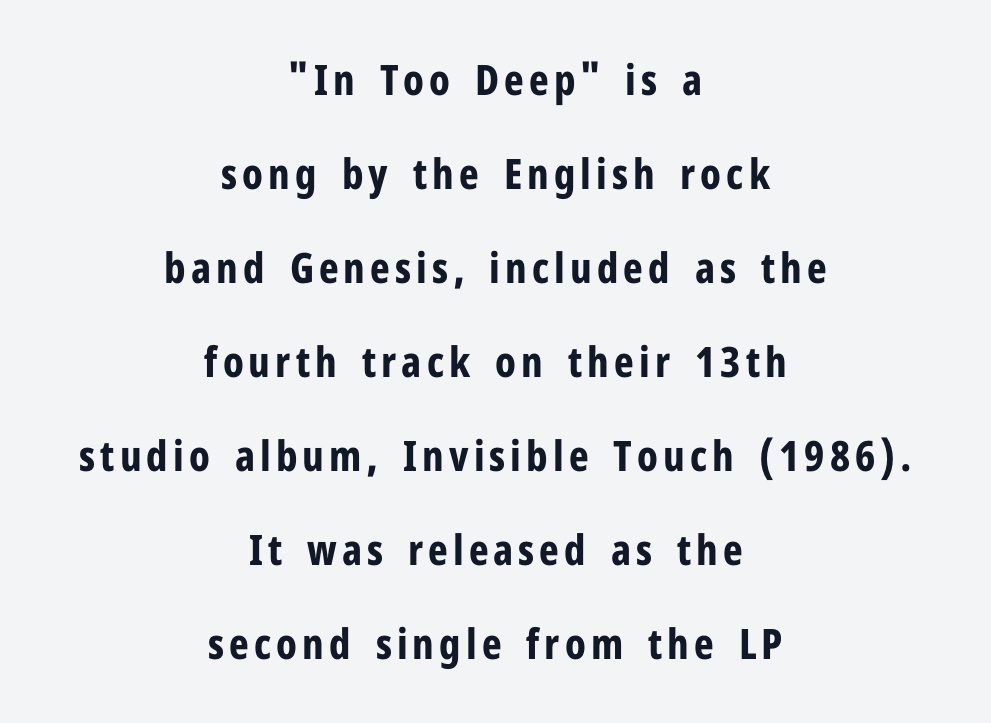
{"serif": "no", "italic": "no", "bold": "yes", "weight": "bold", "width": "condensed", "stroke_contrast": "low", "x_height": "medium", "monospaced": "no", "underline": "no", "align": "center", "line_spacing": "loose", "line_spacing_ratio": 2.24, "glyph_px": 42}
